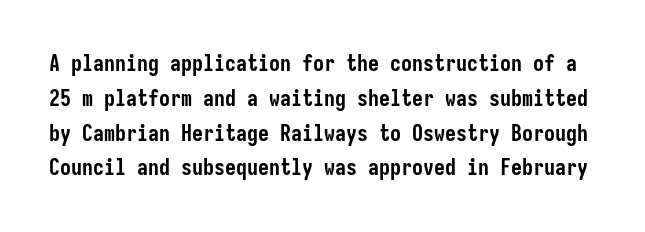
Evenly set lines give the paragraph a standard silhouette. Just letters on the line, the space beneath them empty. What weight is shown? A full bold with thick strokes. How are the letters spaced? Ordinarily, with no added tracking.
